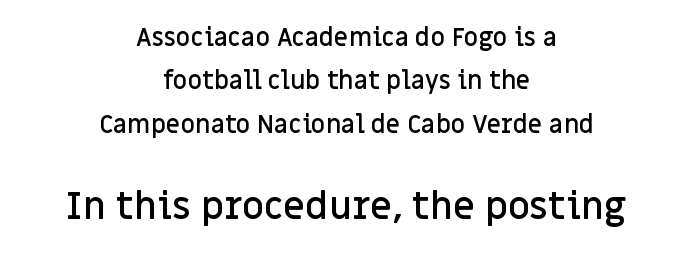
{"serif": "no", "italic": "no", "bold": "semi", "weight": "semibold", "width": "normal", "stroke_contrast": "low", "x_height": "large", "monospaced": "no", "underline": "no", "align": "center", "line_spacing_ratio": 1.74, "letter_spacing": "normal", "letter_spacing_em": 0.0, "larger_block": "second", "size_ratio": 1.52, "glyph_px": 38}
